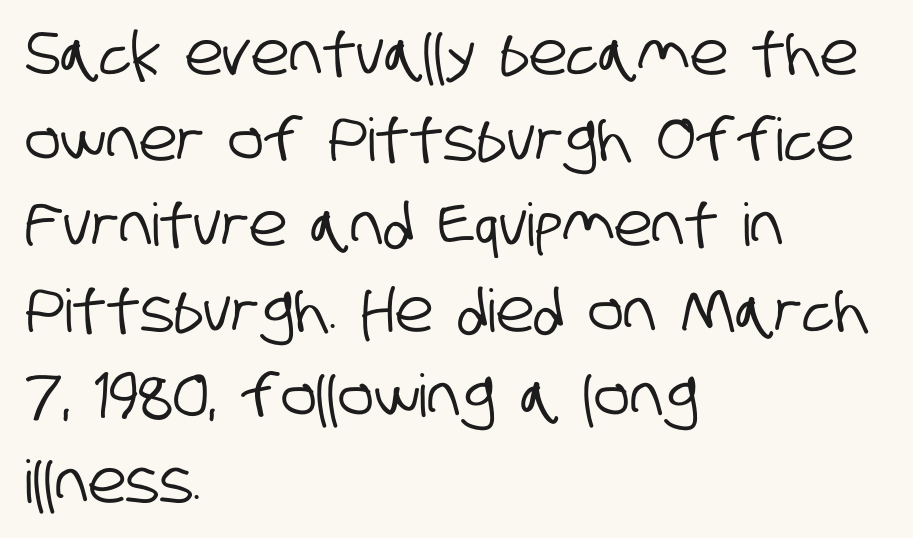
Q: Is the typeface a serif or a sans-serif typeface? A: Sans-serif.
Q: Is the text underlined? A: No.
Q: How is the paragraph aligned? A: Left-aligned.
Q: Is the spacing between letters normal or unusually wide? A: Normal.
Q: Is the spacing between lines tight, normal or loose? A: Normal.
Q: Width (condensed, normal, or wide)? A: Condensed.
Q: Stroke contrast? A: Low.
Q: x-height? A: Large.
Q: Monospaced? A: No.
